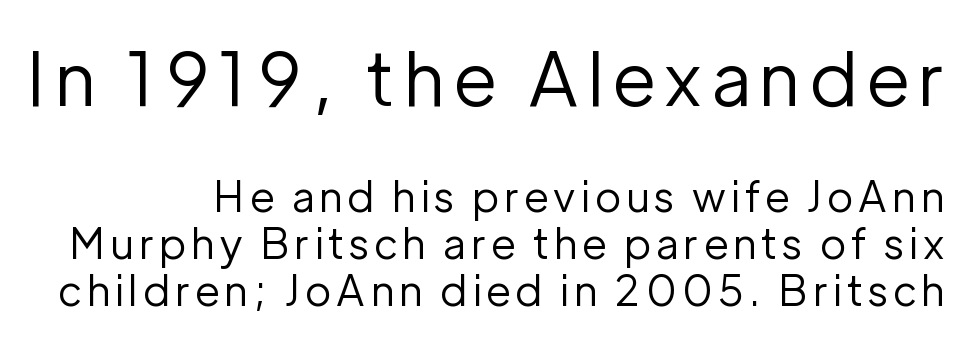
{"serif": "no", "italic": "no", "bold": "no", "weight": "regular", "width": "normal", "stroke_contrast": "low", "x_height": "medium", "monospaced": "no", "underline": "no", "line_spacing": "tight", "line_spacing_ratio": 1.11, "larger_block": "first", "size_ratio": 1.76, "glyph_px": 74}
